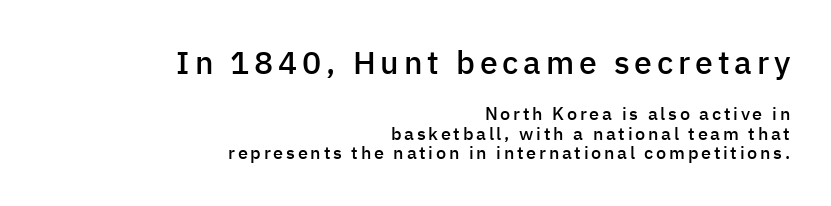
Q: Is the text bold? A: Semi-bold.
Q: Is the text italic (slanted)? A: No, it is upright.
Q: Is the typeface a serif or a sans-serif typeface? A: Sans-serif.
Q: Is the text underlined? A: No.
Q: How is the paragraph aligned? A: Right-aligned.
Q: Is the spacing between lines tight, normal or loose? A: Tight.
Q: Which block of text is set in a larger size, the first (top) or the second (bottom)? A: The first (top) one.
Q: Width (condensed, normal, or wide)? A: Normal.
Q: Stroke contrast? A: Low.
Q: x-height? A: Medium.
Q: Monospaced? A: No.
